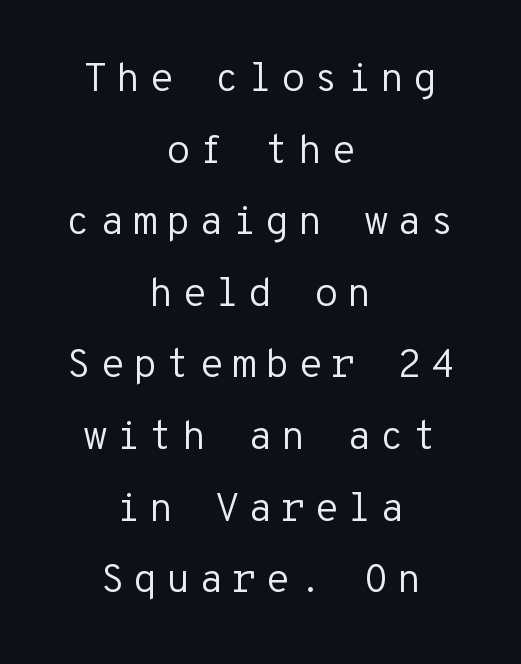
Q: Is the text bold? A: No.
Q: Is the text italic (slanted)? A: No, it is upright.
Q: Is the typeface a serif or a sans-serif typeface? A: Sans-serif.
Q: Is the text underlined? A: No.
Q: How is the paragraph aligned? A: Centered.
Q: Is the spacing between letters normal or unusually wide? A: Unusually wide.
Q: Width (condensed, normal, or wide)? A: Normal.
Q: Stroke contrast? A: Low.
Q: x-height? A: Medium.
Q: Monospaced? A: Yes.
